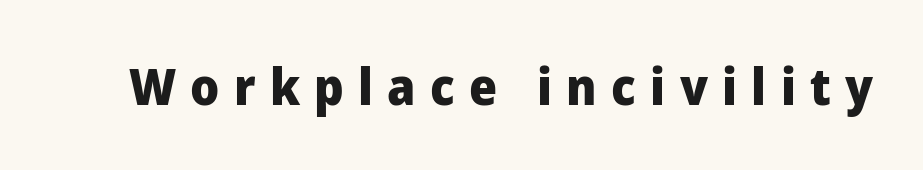
{"serif": "no", "italic": "no", "bold": "yes", "weight": "heavy", "width": "normal", "stroke_contrast": "low", "x_height": "medium", "monospaced": "no", "underline": "no", "letter_spacing": "wide", "letter_spacing_em": 0.28, "glyph_px": 51}
